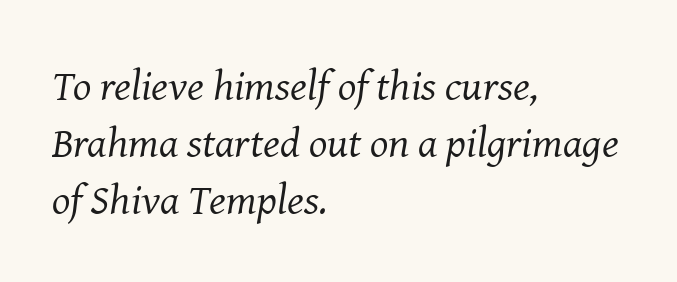
Q: Is the text bold? A: No.
Q: Is the text italic (slanted)? A: Yes, it leans right by about 8 degrees.
Q: Is the typeface a serif or a sans-serif typeface? A: Serif.
Q: Is the text underlined? A: No.
Q: How is the paragraph aligned? A: Left-aligned.
Q: Is the spacing between letters normal or unusually wide? A: Normal.
Q: Is the spacing between lines tight, normal or loose? A: Normal.
Q: Width (condensed, normal, or wide)? A: Normal.
Q: Stroke contrast? A: Medium.
Q: x-height? A: Medium.
Q: Monospaced? A: No.
